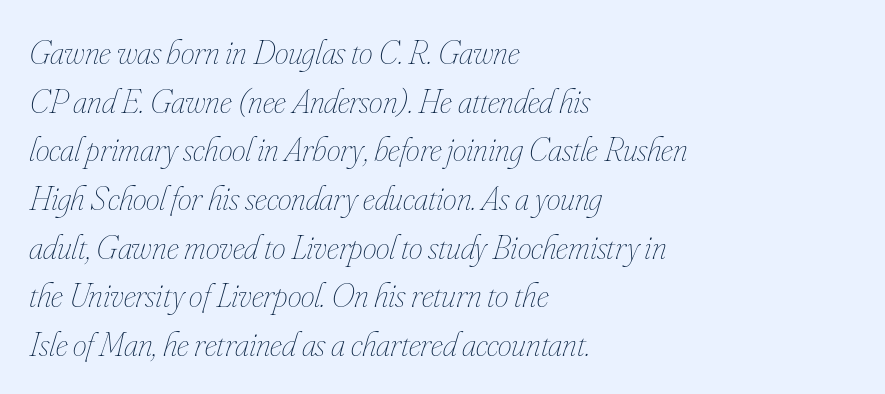
{"italic": "yes", "lean": "right", "slant_degrees": 16, "bold": "no", "weight": "thin", "width": "condensed", "stroke_contrast": "low", "x_height": "small", "monospaced": "no", "underline": "no", "align": "left", "line_spacing": "normal", "line_spacing_ratio": 1.39, "letter_spacing": "normal", "letter_spacing_em": 0.0, "glyph_px": 35}
